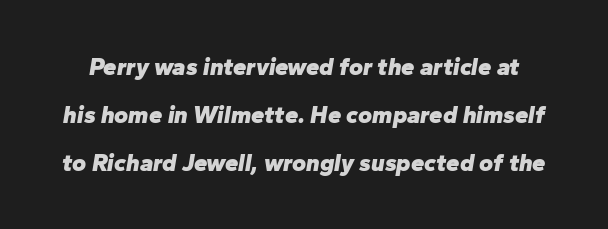
{"italic": "yes", "lean": "right", "slant_degrees": 10, "bold": "yes", "underline": "no", "line_spacing": "loose", "line_spacing_ratio": 1.99, "letter_spacing": "normal", "letter_spacing_em": 0.0, "glyph_px": 24}
